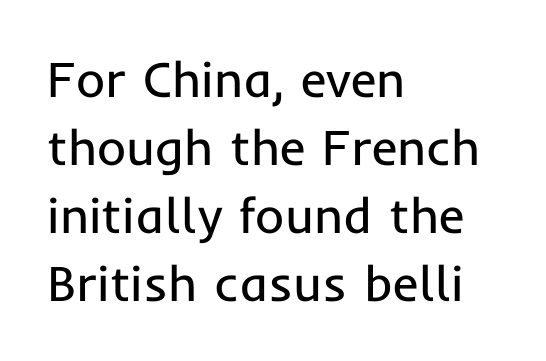
Is the block centered? No — it sits flush against the left margin. Does extra space separate the letters? No, they use regular spacing. If you drew a line through each stem, it would be perfectly vertical. The font sits on the lighter half of the weight spectrum, regular included.
